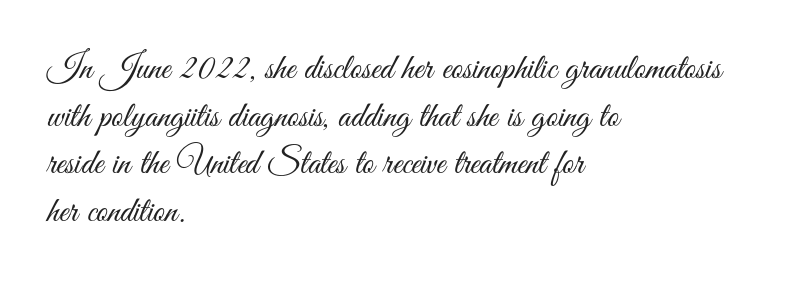
Rows of type keep a routine distance in the vertical direction. The paragraph shown leans on its left margin. Font category for this specimen: sans-serif. Note the varied advance widths — an 'i' is clearly narrower than an 'm'. A bare baseline throughout the passage.
